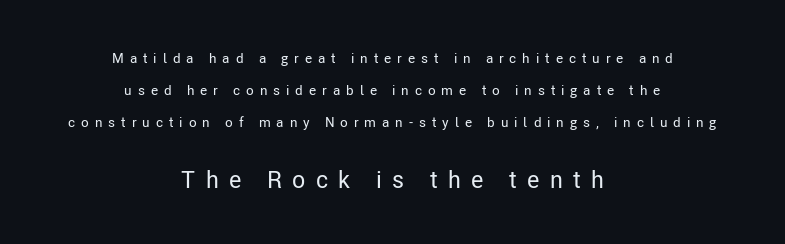
The letters stand straight up with perfectly vertical stems. Rule under the text: the space is simply empty. These lines stack symmetrically, like a column narrowing and widening about its center. Honestly, the letter spacing is so wide it's the main thing you notice.
